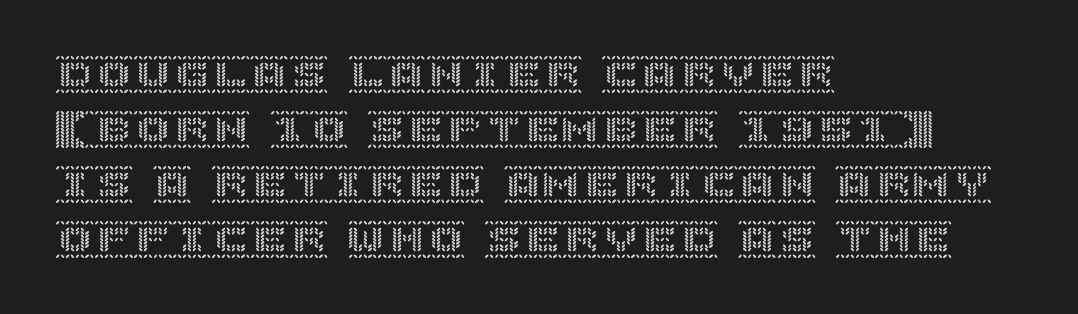
Q: Is the text italic (slanted)? A: No, it is upright.
Q: Is the text underlined? A: No.
Q: How is the paragraph aligned? A: Left-aligned.
Q: Is the spacing between letters normal or unusually wide? A: Normal.
Q: Is the spacing between lines tight, normal or loose? A: Normal.
Q: Width (condensed, normal, or wide)? A: Normal.
Q: x-height? A: Large.
